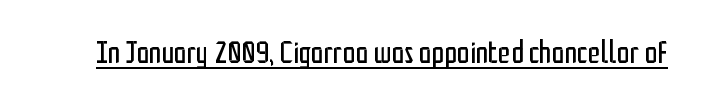
{"serif": "no", "italic": "no", "bold": "no", "weight": "regular", "width": "condensed", "stroke_contrast": "low", "x_height": "medium", "monospaced": "no", "underline": "yes", "letter_spacing": "normal", "letter_spacing_em": 0.0, "glyph_px": 32}
